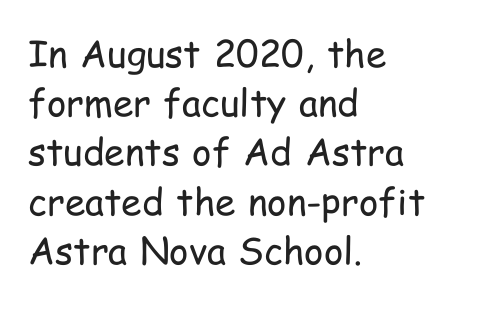
Q: Is the text bold? A: No.
Q: Is the text italic (slanted)? A: No, it is upright.
Q: Is the typeface a serif or a sans-serif typeface? A: Sans-serif.
Q: Is the text underlined? A: No.
Q: How is the paragraph aligned? A: Left-aligned.
Q: Is the spacing between letters normal or unusually wide? A: Normal.
Q: Is the spacing between lines tight, normal or loose? A: Normal.
Q: Width (condensed, normal, or wide)? A: Condensed.
Q: Stroke contrast? A: Low.
Q: x-height? A: Medium.
Q: Monospaced? A: No.
